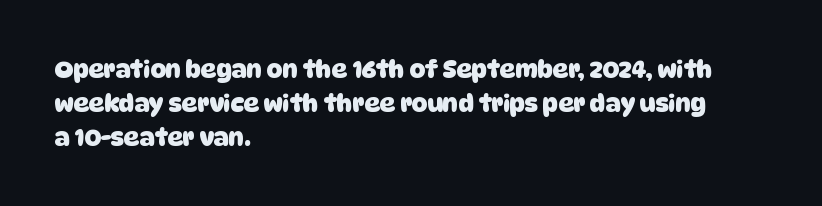
The image shows 24 px bold type; set left-aligned, normal line spacing (1.41x), normal letter spacing, not underlined.
